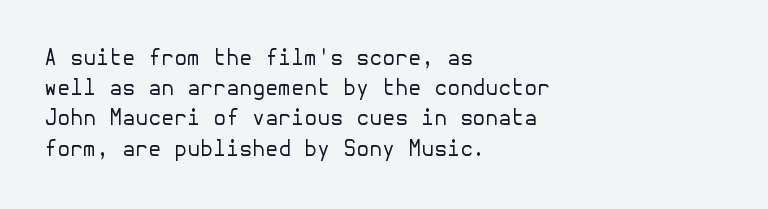
Q: Is the text bold? A: No.
Q: Is the text italic (slanted)? A: No, it is upright.
Q: Is the text underlined? A: No.
Q: How is the paragraph aligned? A: Left-aligned.
Q: Is the spacing between letters normal or unusually wide? A: Normal.
Q: Is the spacing between lines tight, normal or loose? A: Normal.
